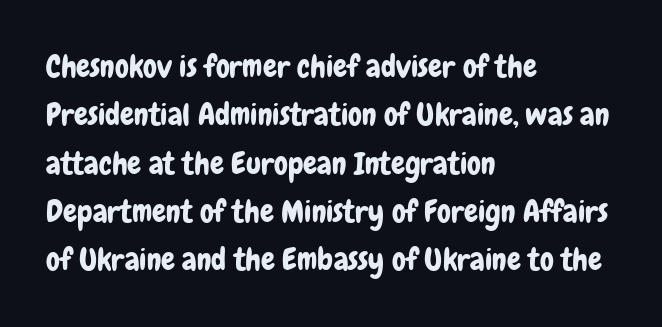
{"serif": "no", "italic": "no", "width": "condensed", "stroke_contrast": "low", "x_height": "medium", "monospaced": "no", "underline": "no", "align": "left", "line_spacing": "normal", "line_spacing_ratio": 1.56, "letter_spacing": "normal", "letter_spacing_em": 0.0, "glyph_px": 31}
